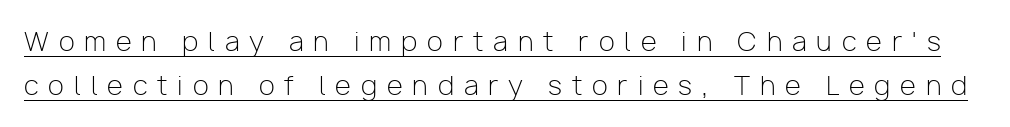
Q: Is the text bold? A: No.
Q: Is the text italic (slanted)? A: No, it is upright.
Q: Is the text underlined? A: Yes.
Q: Is the spacing between letters normal or unusually wide? A: Unusually wide.
Q: Is the spacing between lines tight, normal or loose? A: Normal.
